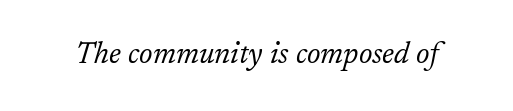
Q: Is the text bold? A: No.
Q: Is the text italic (slanted)? A: Yes, it leans right by about 17 degrees.
Q: Is the typeface a serif or a sans-serif typeface? A: Serif.
Q: Is the text underlined? A: No.
Q: Is the spacing between letters normal or unusually wide? A: Normal.
Q: Width (condensed, normal, or wide)? A: Normal.
Q: Stroke contrast? A: Low.
Q: x-height? A: Medium.
Q: Monospaced? A: No.
